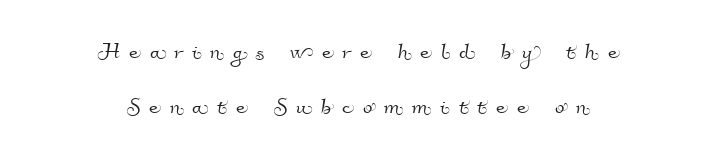
Q: Is the typeface a serif or a sans-serif typeface? A: Sans-serif.
Q: Is the text underlined? A: No.
Q: How is the paragraph aligned? A: Centered.
Q: Is the spacing between letters normal or unusually wide? A: Unusually wide.
Q: Is the spacing between lines tight, normal or loose? A: Loose.
Q: Width (condensed, normal, or wide)? A: Normal.
Q: Stroke contrast? A: High.
Q: x-height? A: Small.
Q: Monospaced? A: No.
